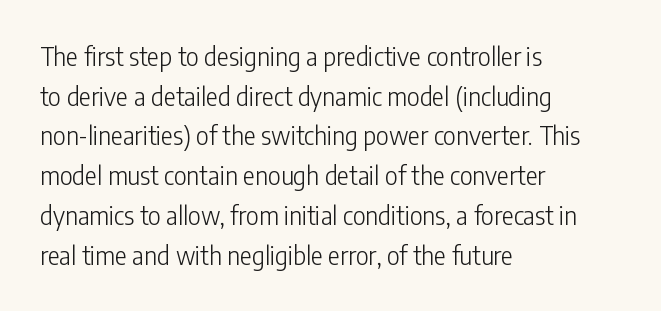
No italicization has been applied; the sample stays upright. Which margin do the lines hug? The left one — the right edge is uneven. Interline gaps are of average width in this sample. Descender tails drop into unmarked territory.
